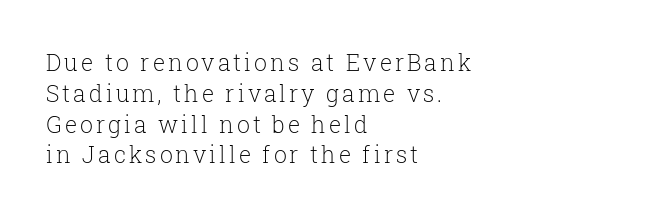
The image shows 23 px text type, upright; set left-aligned, normal line spacing (1.34x), not underlined.
